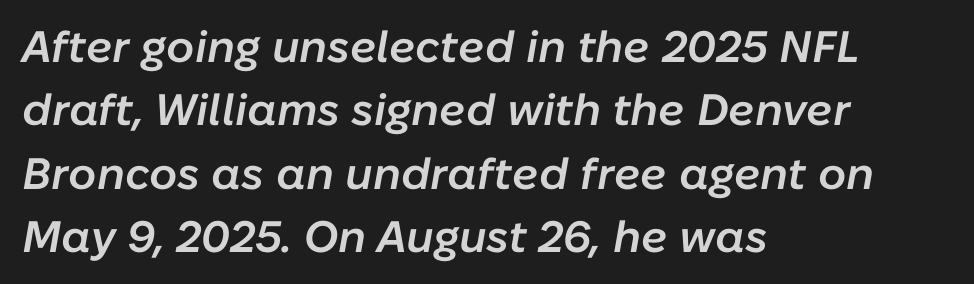
A typesetter would mark this as italic. The designer left line spacing at the default. Compared with an ordinary text face, these strokes are moderately heavier — a semibold. The face used here is proportionally spaced, like ordinary book or web type.
